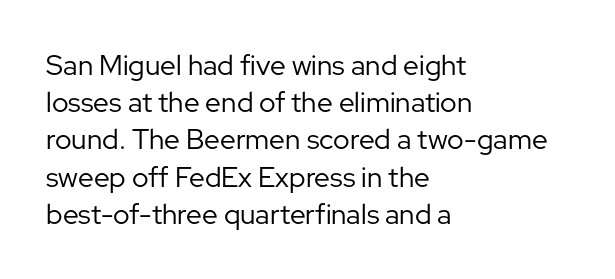
Q: Is the text bold? A: No.
Q: Is the text italic (slanted)? A: No, it is upright.
Q: Is the typeface a serif or a sans-serif typeface? A: Sans-serif.
Q: Is the text underlined? A: No.
Q: How is the paragraph aligned? A: Left-aligned.
Q: Is the spacing between letters normal or unusually wide? A: Normal.
Q: Is the spacing between lines tight, normal or loose? A: Normal.
Q: Width (condensed, normal, or wide)? A: Normal.
Q: Stroke contrast? A: Low.
Q: x-height? A: Medium.
Q: Monospaced? A: No.
